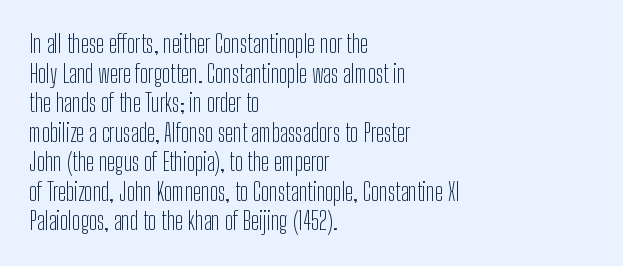
{"italic": "no", "bold": "no", "underline": "no", "align": "left", "line_spacing_ratio": 1.23, "letter_spacing": "normal", "letter_spacing_em": 0.0, "glyph_px": 24}
